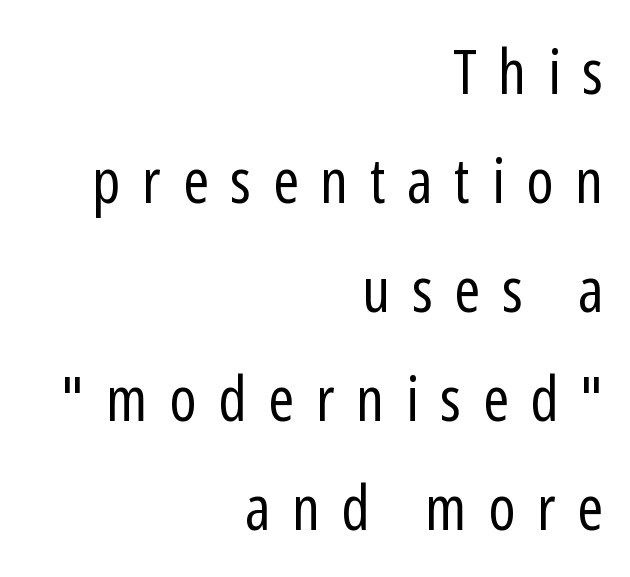
The image shows 62 px regular-weight, condensed sans-serif type, upright; set right-aligned, line spacing 1.76x, unusually wide letter spacing (+0.35 em), not underlined; low stroke contrast and a medium x-height.
